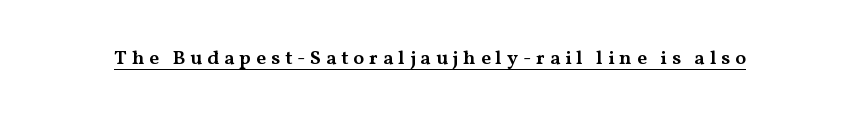
Posture: vertical. A semibold gives these letters moderate extra thickness, short of bold. The sample's only ornament is a line tracing under the words. Inter-character spacing is expanded well beyond the font's built-in metrics.
